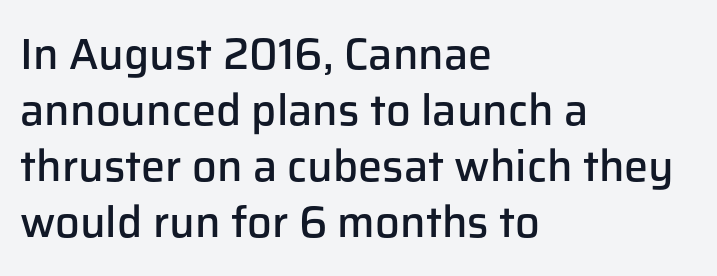
Q: Is the text bold? A: Semi-bold.
Q: Is the text italic (slanted)? A: No, it is upright.
Q: Is the typeface a serif or a sans-serif typeface? A: Sans-serif.
Q: Is the text underlined? A: No.
Q: How is the paragraph aligned? A: Left-aligned.
Q: Is the spacing between letters normal or unusually wide? A: Normal.
Q: Is the spacing between lines tight, normal or loose? A: Normal.
Q: Width (condensed, normal, or wide)? A: Normal.
Q: Stroke contrast? A: Low.
Q: x-height? A: Medium.
Q: Monospaced? A: No.
